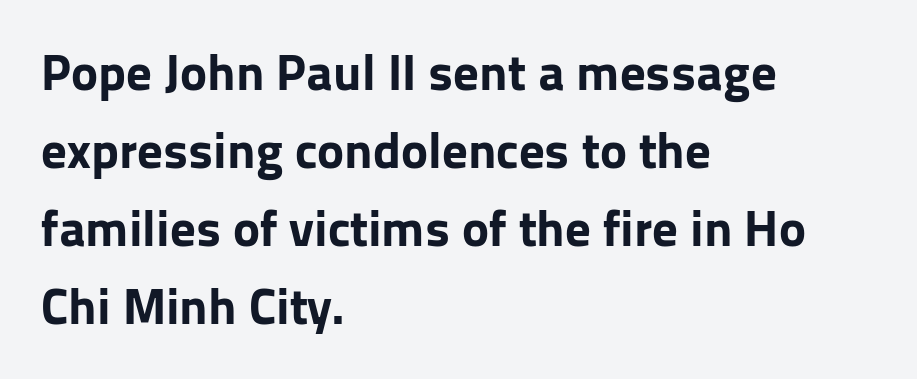
The strokes are fattened all the way to bold. Anything drawn beneath the words? Only blank space. Classification — sans serif. The letterforms sit shoulder to shoulder at normal distance.
